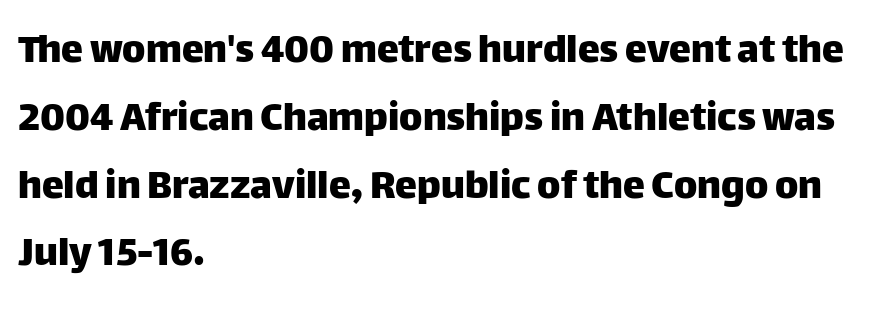
Q: Is the text italic (slanted)? A: No, it is upright.
Q: Is the typeface a serif or a sans-serif typeface? A: Sans-serif.
Q: Is the text underlined? A: No.
Q: How is the paragraph aligned? A: Left-aligned.
Q: Is the spacing between letters normal or unusually wide? A: Normal.
Q: Is the spacing between lines tight, normal or loose? A: Normal.
Q: Width (condensed, normal, or wide)? A: Normal.
Q: Stroke contrast? A: Low.
Q: x-height? A: Large.
Q: Monospaced? A: No.
